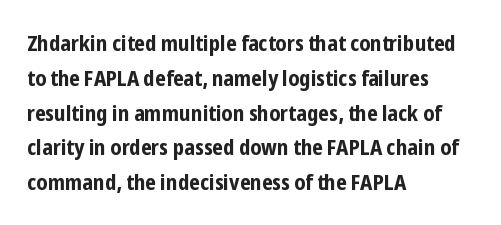
One-word summary of the alignment: left. Characters remain perfectly vertical along every line. Words float on clear page, feet unadorned. Look at the tracking — it's just the regular setting, nothing added.
